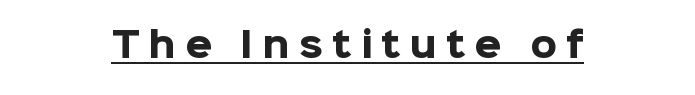
{"serif": "no", "italic": "no", "bold": "yes", "weight": "heavy", "width": "normal", "stroke_contrast": "low", "x_height": "medium", "monospaced": "no", "underline": "yes", "align": "center", "letter_spacing": "wide", "letter_spacing_em": 0.27, "glyph_px": 34}
